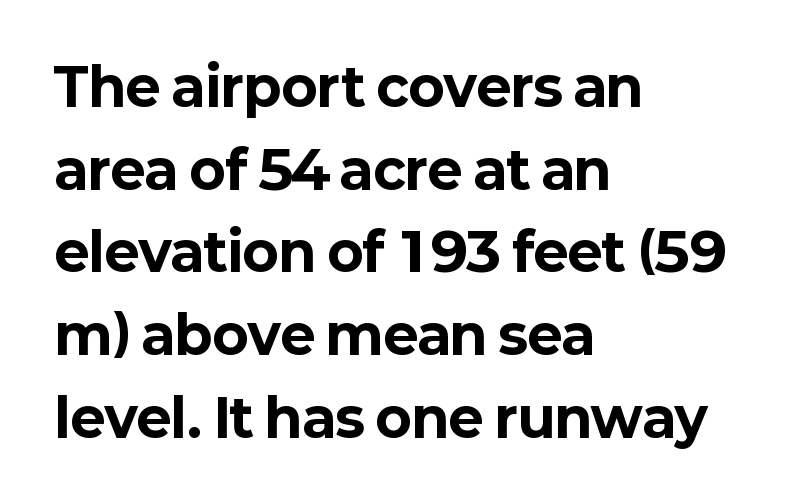
{"serif": "no", "italic": "no", "bold": "yes", "weight": "bold", "width": "normal", "stroke_contrast": "low", "x_height": "medium", "monospaced": "no", "underline": "no", "align": "left", "line_spacing": "normal", "line_spacing_ratio": 1.56, "letter_spacing": "normal", "letter_spacing_em": 0.0, "glyph_px": 53}
